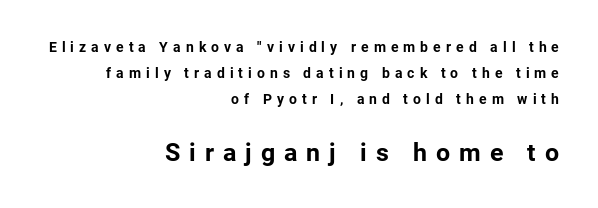
The image shows 25 px bold type, upright; set right-aligned, line spacing 1.86x, unusually wide letter spacing (+0.36 em), not underlined; the second (bottom) block is 1.79x larger.
